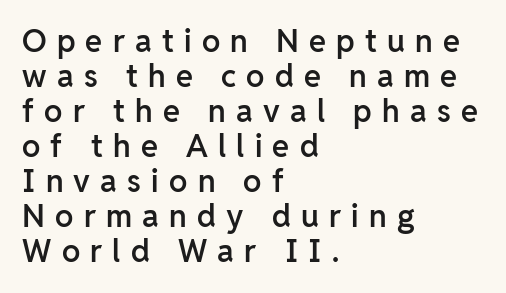
The image shows 31 px semibold sans-serif type, upright; set left-aligned, tight line spacing (1.13x), unusually wide letter spacing (+0.33 em), not underlined; low stroke contrast and a medium x-height.
